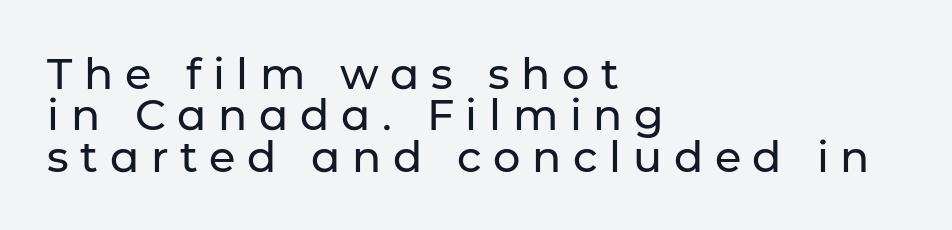
{"serif": "no", "italic": "no", "width": "normal", "stroke_contrast": "low", "x_height": "medium", "monospaced": "no", "underline": "no", "align": "left", "line_spacing": "tight", "line_spacing_ratio": 0.96, "letter_spacing": "wide", "letter_spacing_em": 0.27, "glyph_px": 43}
